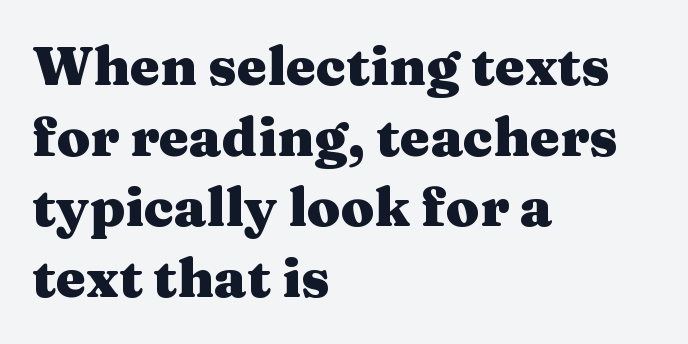
Q: Is the text bold? A: Yes.
Q: Is the text italic (slanted)? A: No, it is upright.
Q: Is the typeface a serif or a sans-serif typeface? A: Serif.
Q: Is the text underlined? A: No.
Q: How is the paragraph aligned? A: Left-aligned.
Q: Is the spacing between letters normal or unusually wide? A: Normal.
Q: Is the spacing between lines tight, normal or loose? A: Normal.
Q: Width (condensed, normal, or wide)? A: Wide.
Q: Stroke contrast? A: Medium.
Q: x-height? A: Medium.
Q: Monospaced? A: No.
